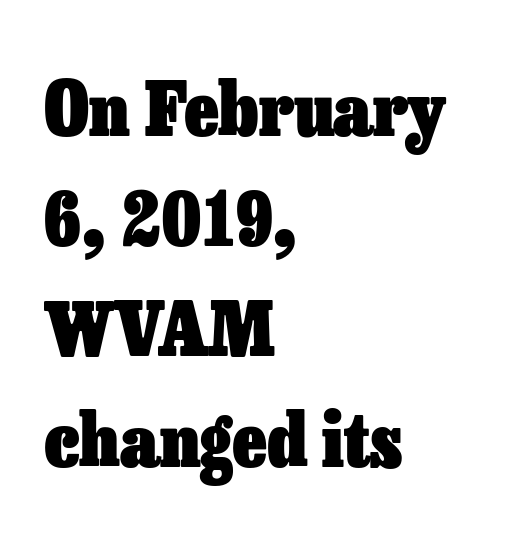
The image shows 73 px heavy type, upright; set left-aligned, normal line spacing (1.51x), normal letter spacing, not underlined; low stroke contrast and a medium x-height.
